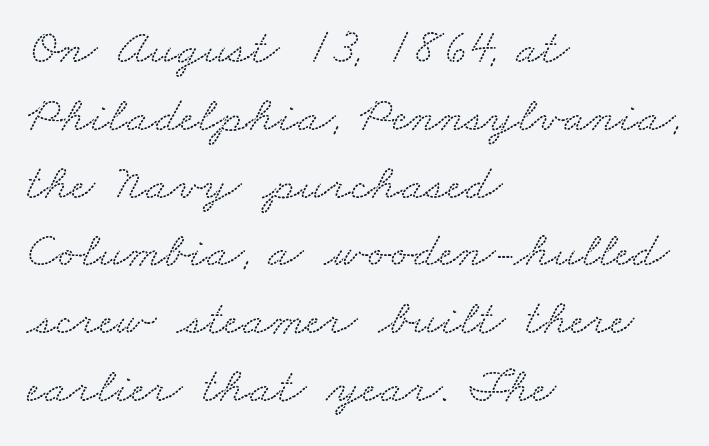
The image shows 51 px wide type; set left-aligned, normal line spacing (1.33x), normal letter spacing, not underlined; low stroke contrast and a small x-height.
